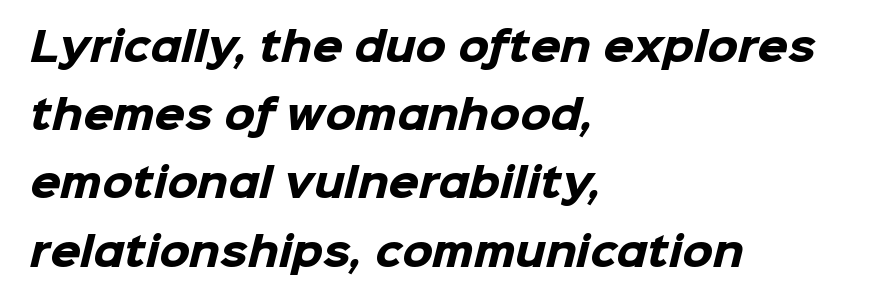
Default kerning and tracking; the words read as compact shapes. These lines are rendered in a variable-pitch font. The zone under the glyphs is completely vacant. You can tell from the bare stems that sans-serif type was used. Is the block centered? No — it sits flush against the left margin. Typographic density is high because the face is bold.
